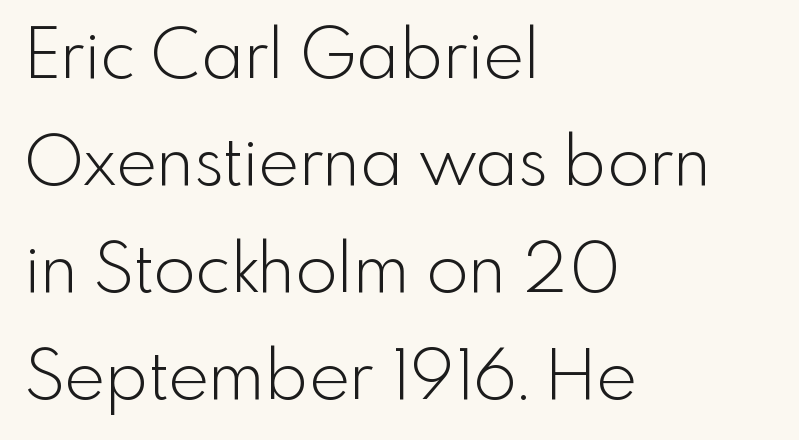
The paragraph has a hard left edge and a soft right edge. Tracking here is standard; glyphs follow each other at the usual distance. The font is comparable to plain body text, perhaps lighter. The line-height multiplier appears to be the usual default. Unmarked baselines from the first word to the last. A typesetter would label this face a sans.
